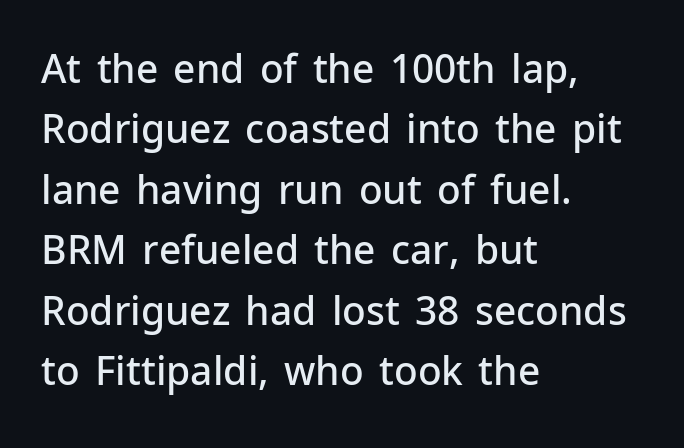
Q: Is the text bold? A: Semi-bold.
Q: Is the text italic (slanted)? A: No, it is upright.
Q: Is the typeface a serif or a sans-serif typeface? A: Sans-serif.
Q: Is the text underlined? A: No.
Q: How is the paragraph aligned? A: Left-aligned.
Q: Is the spacing between letters normal or unusually wide? A: Normal.
Q: Is the spacing between lines tight, normal or loose? A: Normal.
Q: Width (condensed, normal, or wide)? A: Normal.
Q: Stroke contrast? A: Low.
Q: x-height? A: Medium.
Q: Monospaced? A: No.
